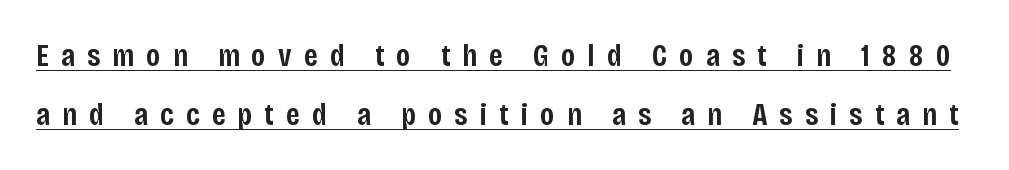
Every letter is mildly thick-stroked: semibold rather than bold. Emphasis is given by a line drawn under the lettering. Caption: expanded tracking, letters set apart. The letters stand upright; this is a roman face.
